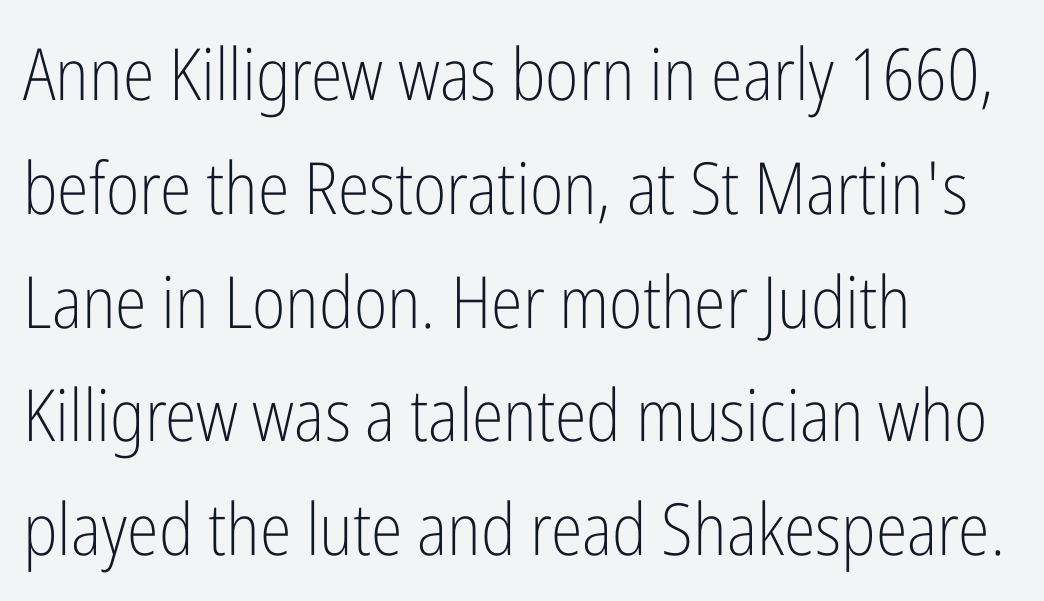
The image shows 72 px light, condensed sans-serif type, upright; set left-aligned, normal line spacing (1.58x), normal letter spacing, not underlined; low stroke contrast and a medium x-height.
